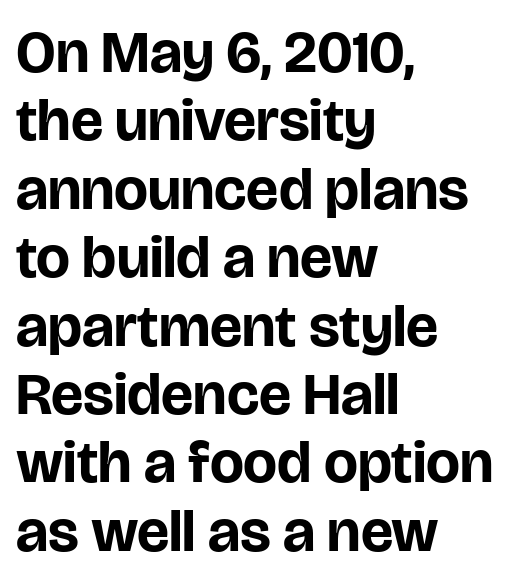
Q: Is the text bold? A: Yes.
Q: Is the text italic (slanted)? A: No, it is upright.
Q: Is the typeface a serif or a sans-serif typeface? A: Sans-serif.
Q: Is the text underlined? A: No.
Q: How is the paragraph aligned? A: Left-aligned.
Q: Is the spacing between letters normal or unusually wide? A: Normal.
Q: Is the spacing between lines tight, normal or loose? A: Tight.
Q: Width (condensed, normal, or wide)? A: Normal.
Q: Stroke contrast? A: Low.
Q: x-height? A: Large.
Q: Monospaced? A: No.
